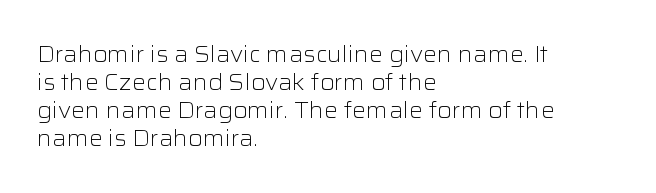
No extra ink here — the face is not bold. Students, observe: this is what conventionally led text looks like. Visually the block forms a straight wall on the left and a jagged coastline on the right. Clear beneath every line of the passage.
